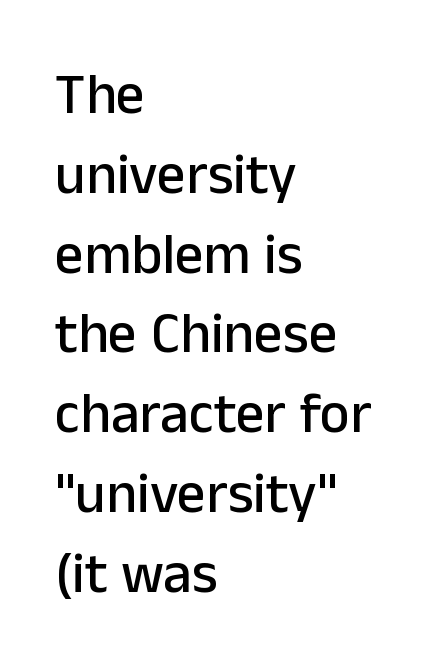
The image shows 57 px sans-serif type, upright; set left-aligned, normal line spacing (1.4x), normal letter spacing, not underlined; low stroke contrast and a medium x-height.
